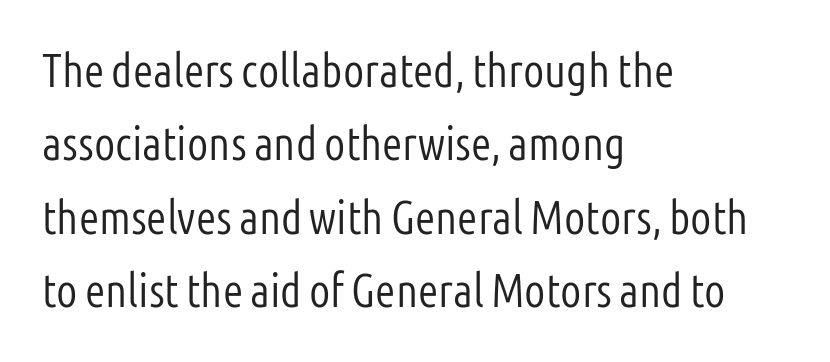
The image shows 47 px light, condensed sans-serif type, upright; set left-aligned, normal line spacing (1.56x), normal letter spacing, not underlined; low stroke contrast and a medium x-height.
